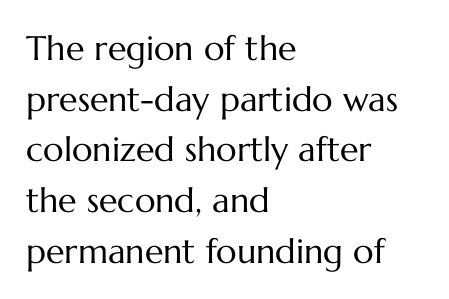
Q: Is the text bold? A: No.
Q: Is the text italic (slanted)? A: No, it is upright.
Q: Is the text underlined? A: No.
Q: How is the paragraph aligned? A: Left-aligned.
Q: Is the spacing between letters normal or unusually wide? A: Normal.
Q: Is the spacing between lines tight, normal or loose? A: Normal.
Q: Width (condensed, normal, or wide)? A: Normal.
Q: Stroke contrast? A: Medium.
Q: x-height? A: Medium.
Q: Monospaced? A: No.
